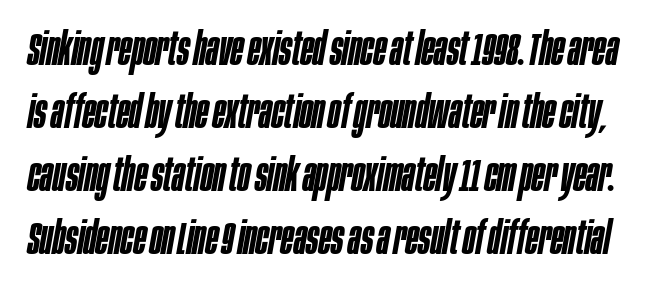
Q: Is the text bold? A: Semi-bold.
Q: Is the text italic (slanted)? A: Yes, it leans right by about 10 degrees.
Q: Is the text underlined? A: No.
Q: Is the spacing between letters normal or unusually wide? A: Normal.
Q: Is the spacing between lines tight, normal or loose? A: Normal.
Q: Width (condensed, normal, or wide)? A: Condensed.
Q: Stroke contrast? A: Low.
Q: x-height? A: Large.
Q: Monospaced? A: No.
